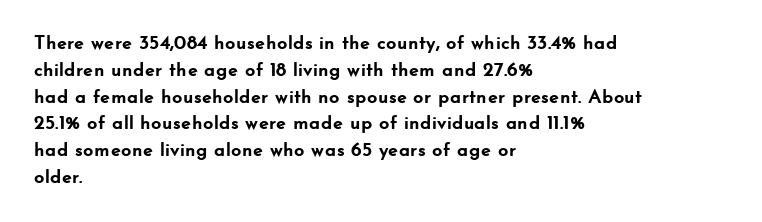
Q: Is the text bold? A: Yes.
Q: Is the text italic (slanted)? A: No, it is upright.
Q: Is the text underlined? A: No.
Q: How is the paragraph aligned? A: Left-aligned.
Q: Is the spacing between letters normal or unusually wide? A: Normal.
Q: Is the spacing between lines tight, normal or loose? A: Normal.
